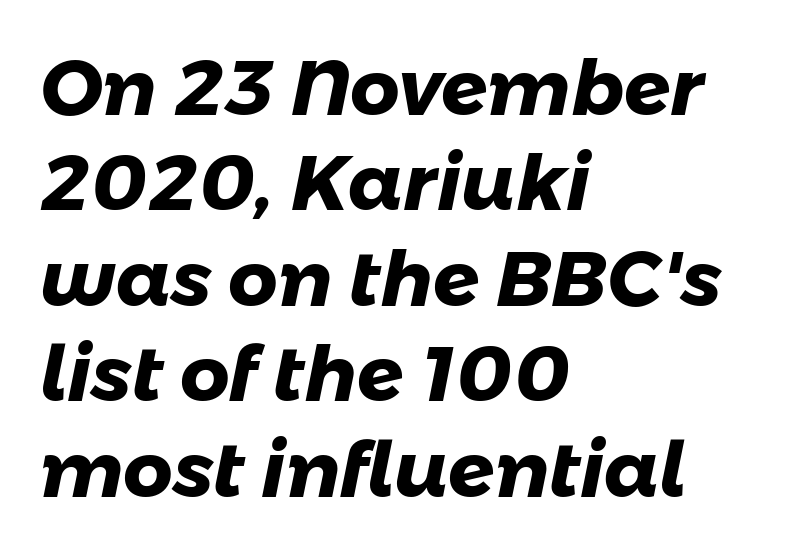
The image shows 77 px heavy sans-serif type; set left-aligned, line spacing 1.24x, normal letter spacing, not underlined; low stroke contrast and a medium x-height.
